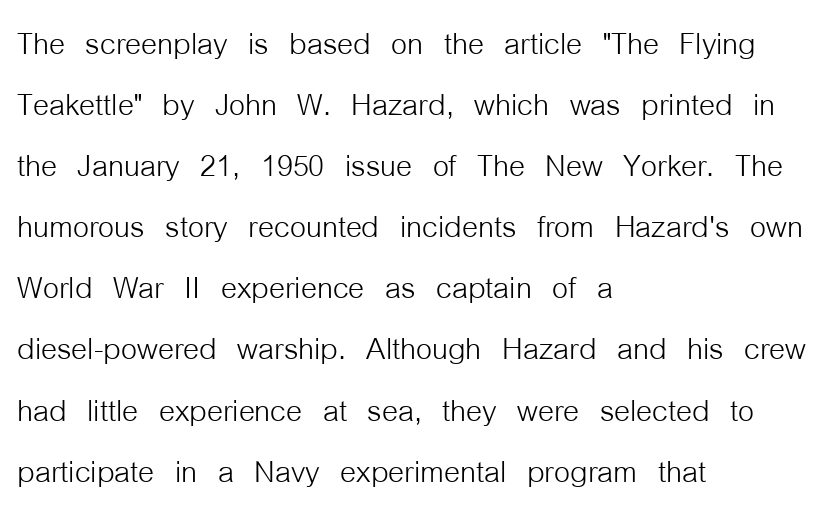
Q: Is the text bold? A: No.
Q: Is the text italic (slanted)? A: No, it is upright.
Q: Is the typeface a serif or a sans-serif typeface? A: Sans-serif.
Q: Is the text underlined? A: No.
Q: How is the paragraph aligned? A: Left-aligned.
Q: Is the spacing between letters normal or unusually wide? A: Normal.
Q: Is the spacing between lines tight, normal or loose? A: Normal.
Q: Width (condensed, normal, or wide)? A: Condensed.
Q: Stroke contrast? A: Low.
Q: x-height? A: Medium.
Q: Monospaced? A: No.
